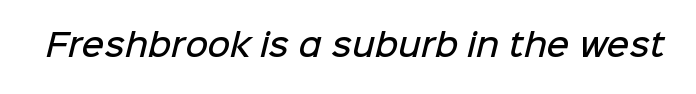
The image shows 31 px semibold sans-serif type; set normal letter spacing, not underlined; low stroke contrast and a medium x-height.
